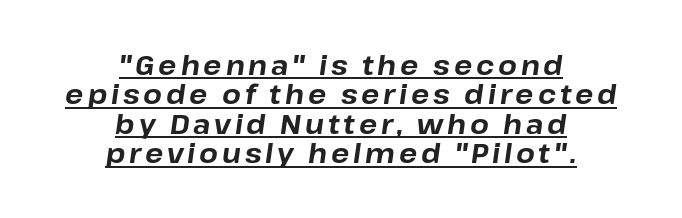
The image shows 27 px bold type, italic (leaning right); set centered, tight line spacing (1.09x), underlined.
